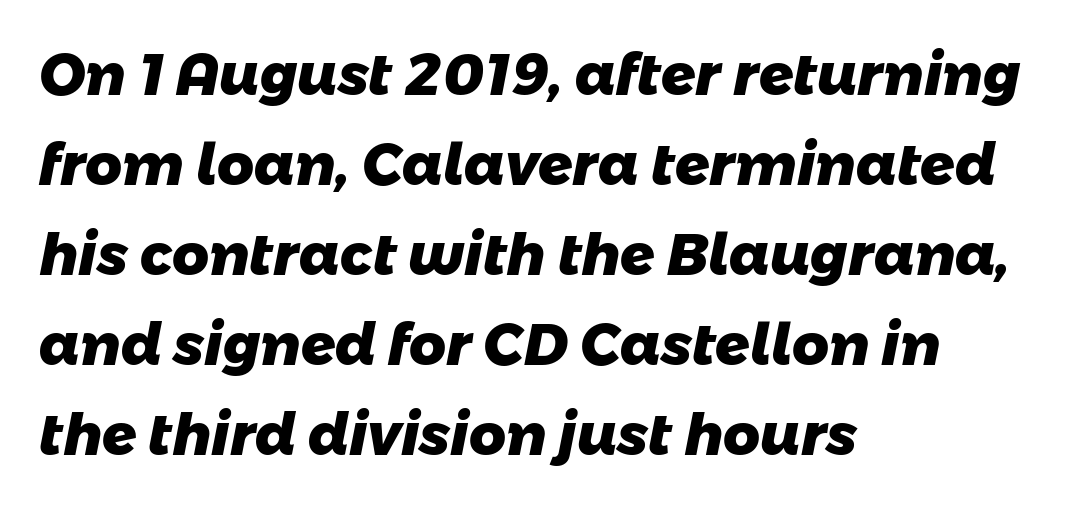
The image shows 57 px heavy sans-serif type; set left-aligned, normal line spacing (1.58x), normal letter spacing, not underlined; low stroke contrast and a medium x-height.
